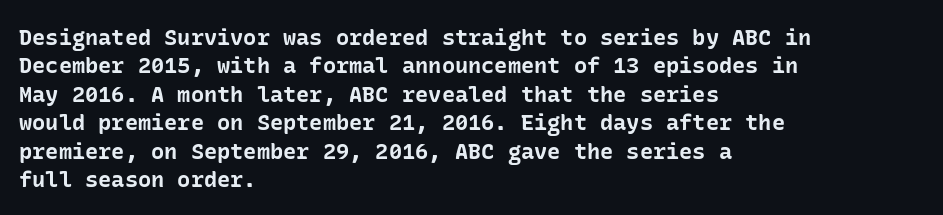
The image shows 22 px bold type, upright; set left-aligned, normal line spacing (1.29x), normal letter spacing, not underlined.
